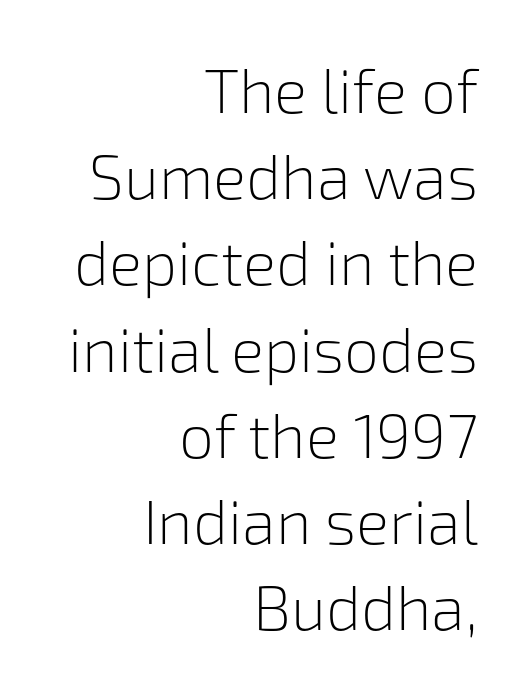
The image shows 62 px light sans-serif type, upright; set right-aligned, normal line spacing (1.39x), normal letter spacing, not underlined; low stroke contrast and a medium x-height.
